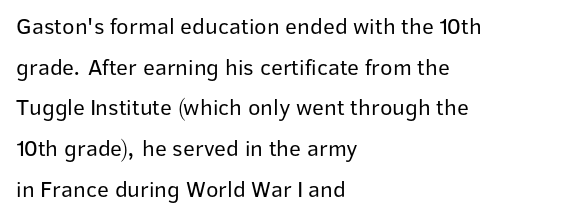
No italicization has been applied; the sample stays upright. The letters look calm and open, with moderate or lighter stems. Tracking here is standard; glyphs follow each other at the usual distance. The paragraph shown leans on its left margin. Only glyphs here, with clear space below each row.
